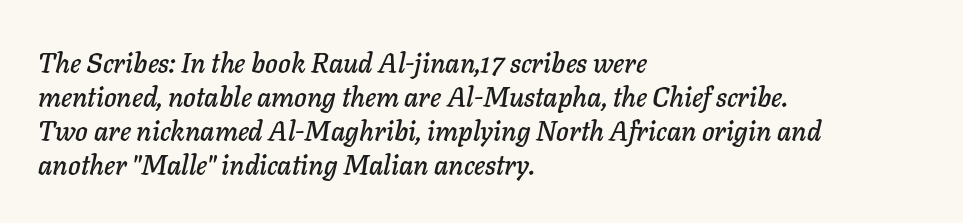
Q: Is the text italic (slanted)? A: Yes, it leans right by about 11 degrees.
Q: Is the text underlined? A: No.
Q: How is the paragraph aligned? A: Left-aligned.
Q: Is the spacing between letters normal or unusually wide? A: Normal.
Q: Is the spacing between lines tight, normal or loose? A: Normal.
